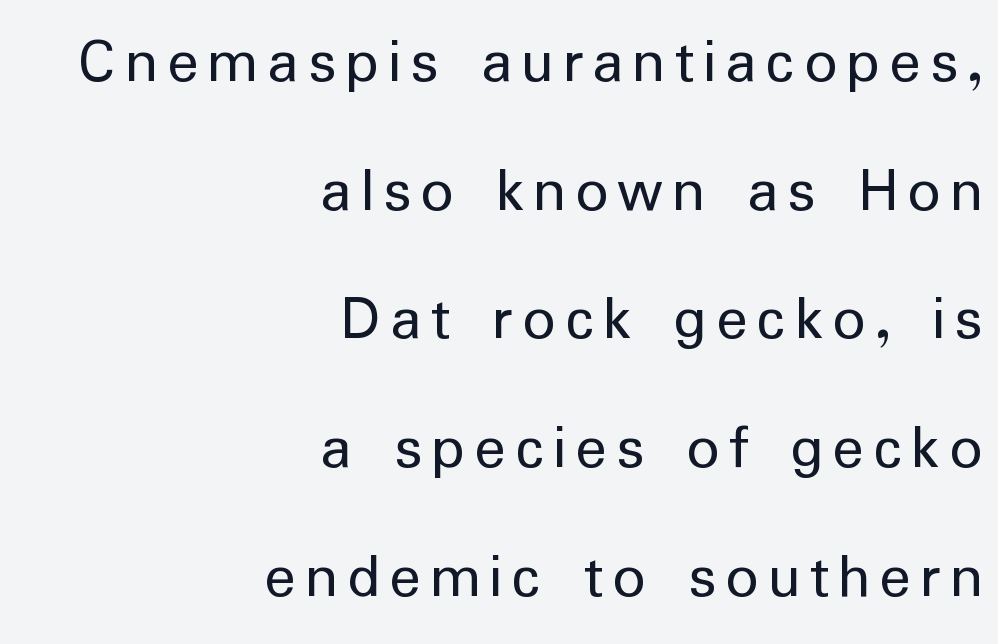
The characters display no serif detailing; their extremities are plain. The characters are drawn with everyday or finer stroke widths. Visually the block forms a straight wall on the right and a jagged coastline on the left. Vertical strokes here are truly vertical. Vertical spacing — loose.
